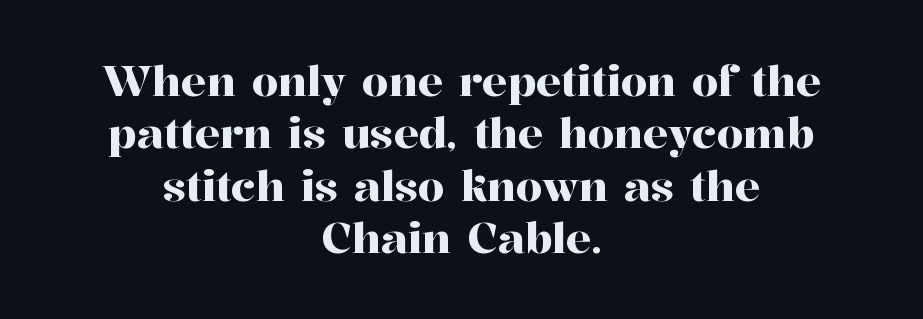
{"serif": "yes", "italic": "no", "width": "normal", "stroke_contrast": "high", "x_height": "medium", "monospaced": "no", "underline": "no", "align": "center", "line_spacing": "normal", "line_spacing_ratio": 1.25, "letter_spacing": "normal", "letter_spacing_em": 0.0, "glyph_px": 42}
